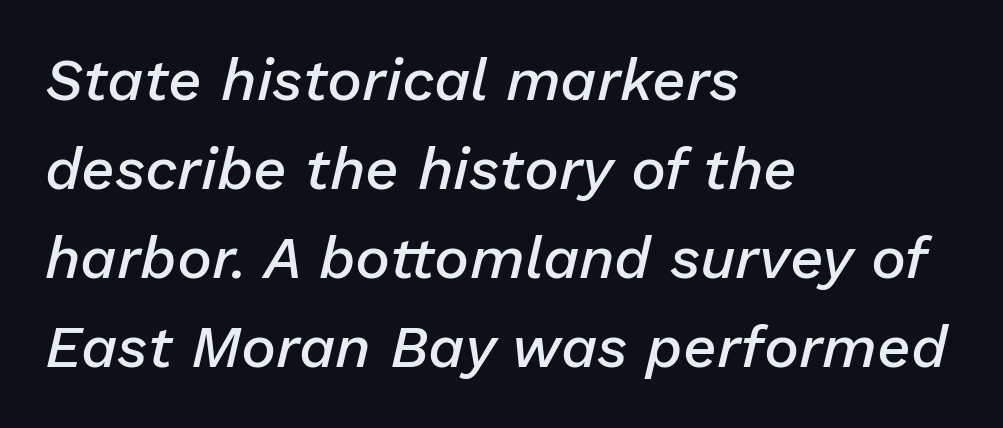
Q: Is the text bold? A: Semi-bold.
Q: Is the text italic (slanted)? A: Yes, it leans right by about 13 degrees.
Q: Is the text underlined? A: No.
Q: How is the paragraph aligned? A: Left-aligned.
Q: Is the spacing between letters normal or unusually wide? A: Normal.
Q: Is the spacing between lines tight, normal or loose? A: Normal.
Q: Width (condensed, normal, or wide)? A: Normal.
Q: Stroke contrast? A: Low.
Q: x-height? A: Medium.
Q: Monospaced? A: No.
